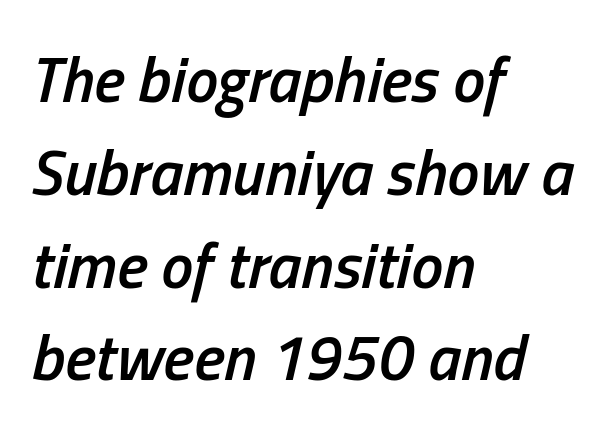
The image shows 64 px semibold, condensed type, italic (leaning right); set left-aligned, normal line spacing (1.45x), normal letter spacing, not underlined; low stroke contrast and a medium x-height.
